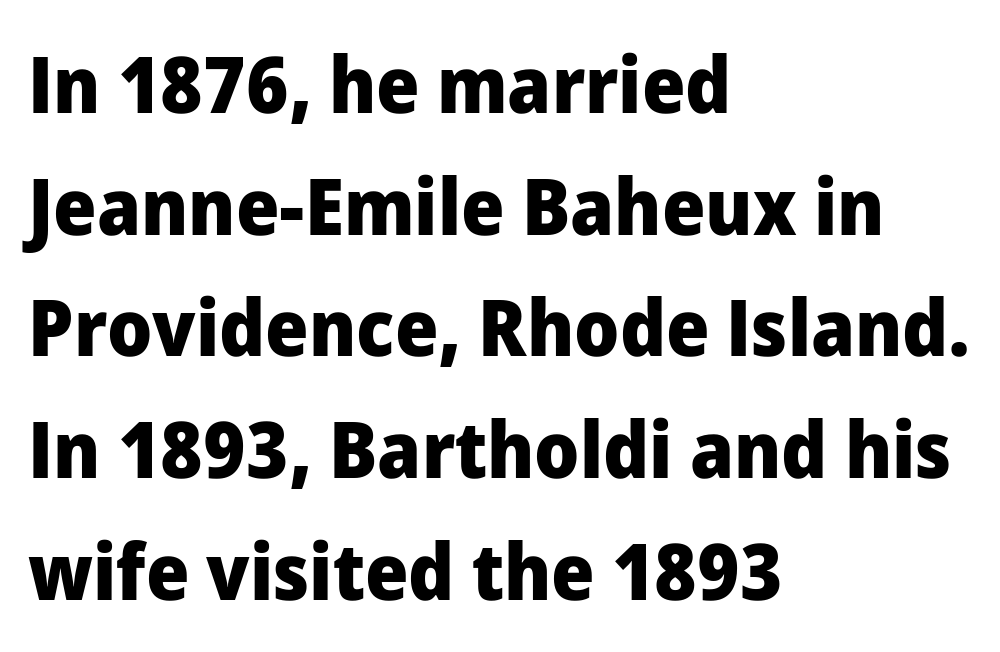
The axis of the letterforms is exactly vertical. The font is running at its bold setting. Note: no serifs on the glyphs. The zone under the glyphs is completely vacant.
